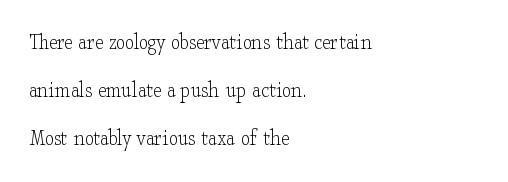
{"italic": "no", "bold": "no", "underline": "no", "align": "left", "line_spacing": "loose", "line_spacing_ratio": 2.09, "letter_spacing": "normal", "letter_spacing_em": 0.0, "glyph_px": 23}
